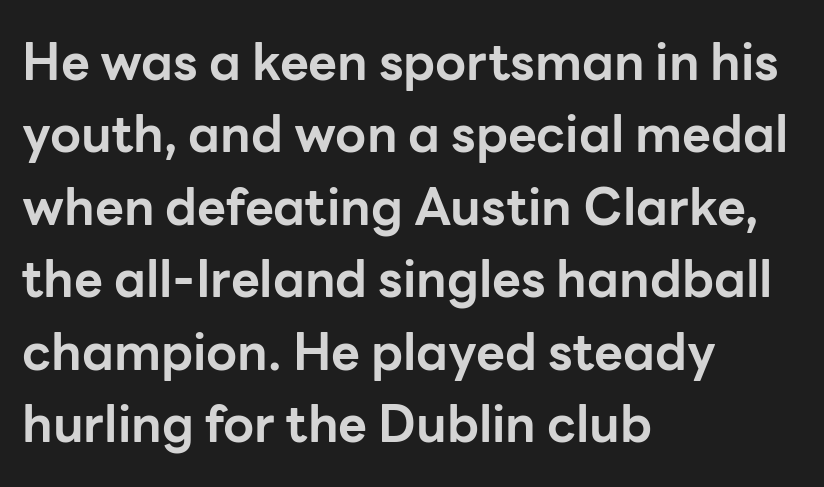
Vertical spacing — default. The paragraph shown leans on its left margin. The type family on display is of the sans-serif kind. Letters rest on an invisible, unmarked baseline. The gaps between neighbouring characters are ordinary and unremarkable.
